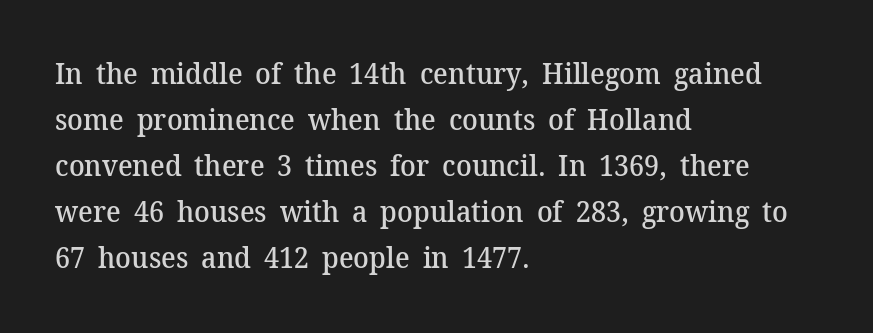
Here the designer chose a conventional face with non-uniform glyph widths. The typeface chosen for these lines features serifs. Has an underline been added? It has not. Students, this is semibold: more ink than regular, less than bold. Successive baselines arrive at the customary interval. These lines were composed using upright roman letters.
